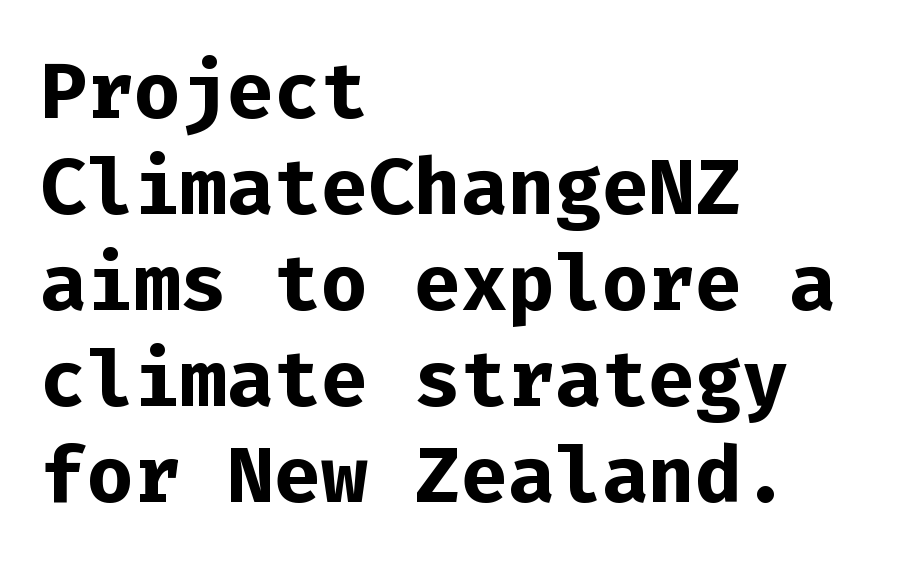
Regarding serifs, this sample does without them. Do the characters align in a grid? Yes, the font is monospaced. The glyphs are unaccompanied by any horizontal stroke below them. Look at the stroke-to-counter ratio: heavy, a bold.
